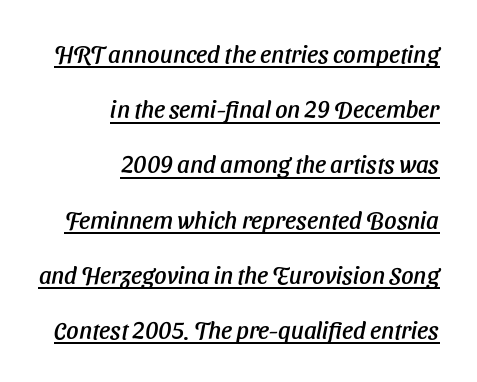
The image shows 24 px text type; set right-aligned, loose line spacing (2.3x), normal letter spacing, underlined.
